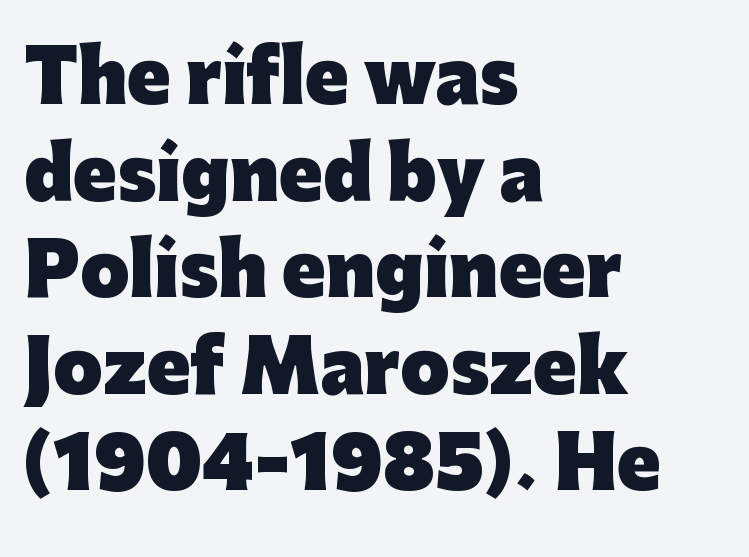
{"serif": "no", "italic": "no", "bold": "yes", "weight": "heavy", "width": "normal", "stroke_contrast": "low", "x_height": "medium", "monospaced": "no", "underline": "no", "align": "left", "line_spacing": "normal", "line_spacing_ratio": 1.36, "letter_spacing": "normal", "letter_spacing_em": 0.0, "glyph_px": 71}
